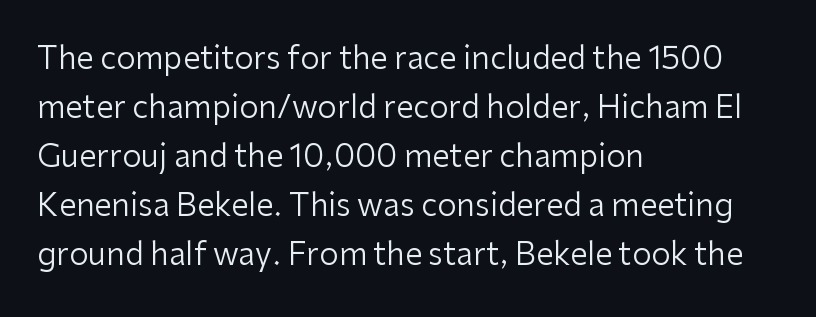
Do the letters lean? They stand straight. Baseline-to-baseline distance is the conventional proportion of letter height. Check where the strokes stop: nothing finishes them off — pure sans. The strip under each line holds only bare page. The typeface has the unassuming heft of standard copy or less.
